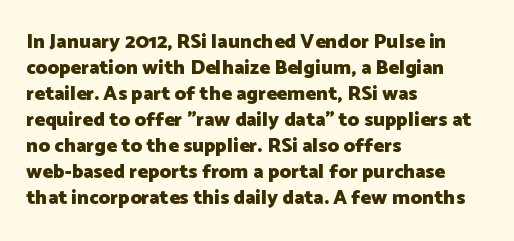
{"italic": "no", "bold": "yes", "underline": "no", "align": "left", "line_spacing": "normal", "line_spacing_ratio": 1.3, "letter_spacing": "normal", "letter_spacing_em": 0.0, "glyph_px": 20}
